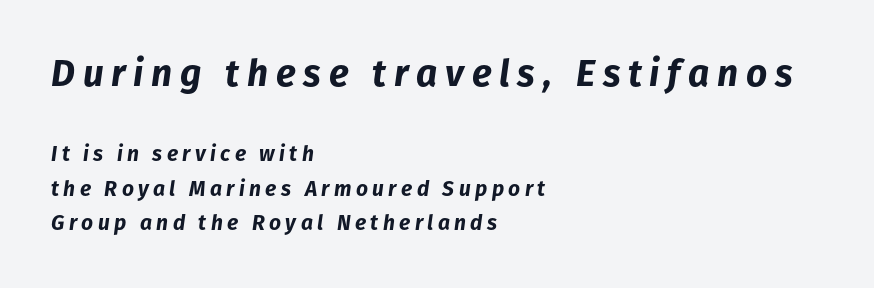
Plenty of ink on the page — the face is bold. The foot of each line stays bare and open. Designer's note — italics engaged. Teacher's note: observe the even left margin — that is flush-left alignment.
